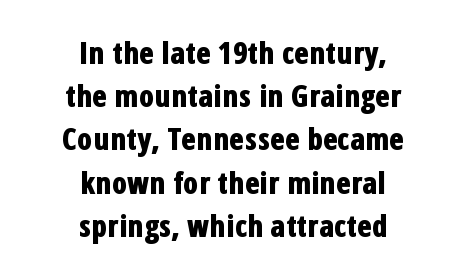
{"serif": "no", "italic": "no", "bold": "yes", "weight": "bold", "width": "condensed", "stroke_contrast": "low", "x_height": "medium", "monospaced": "no", "underline": "no", "align": "center", "line_spacing": "normal", "line_spacing_ratio": 1.44, "letter_spacing": "normal", "letter_spacing_em": 0.0, "glyph_px": 30}
